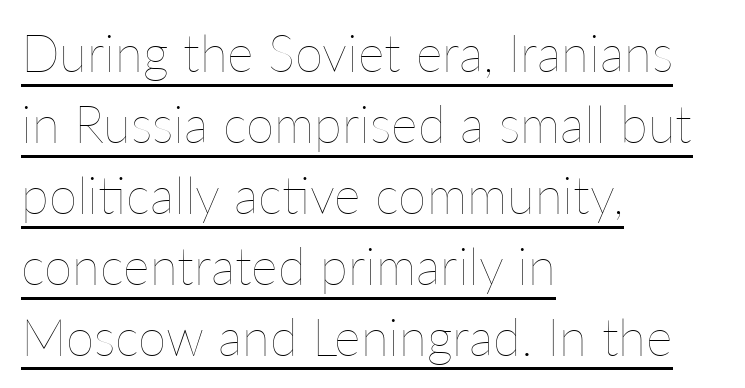
{"italic": "no", "bold": "no", "weight": "thin", "width": "normal", "stroke_contrast": "low", "x_height": "medium", "monospaced": "no", "underline": "yes", "align": "left", "line_spacing": "normal", "line_spacing_ratio": 1.39, "letter_spacing": "normal", "letter_spacing_em": 0.0, "glyph_px": 51}
